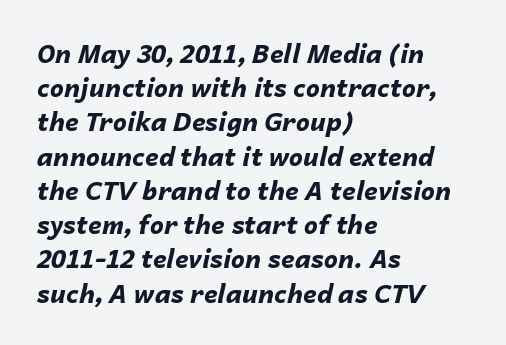
Leading matches the norm, producing a regular column. Tall strokes in this sample are angled rather than plumb. Here the glyphs are tracked normally, forming tight word shapes. Quick note: underline off. Strokes here are thick enough to call this a true bold.
